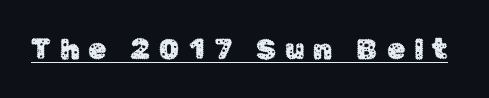
{"serif": "no", "italic": "no", "width": "normal", "stroke_contrast": "low", "x_height": "medium", "monospaced": "no", "underline": "yes", "letter_spacing": "wide", "letter_spacing_em": 0.31, "glyph_px": 29}
